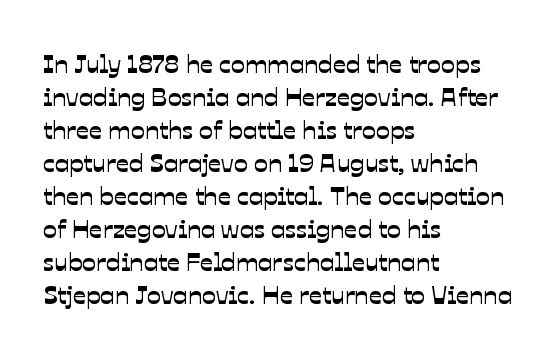
Q: Is the text underlined? A: No.
Q: How is the paragraph aligned? A: Left-aligned.
Q: Is the spacing between letters normal or unusually wide? A: Normal.
Q: Is the spacing between lines tight, normal or loose? A: Normal.
